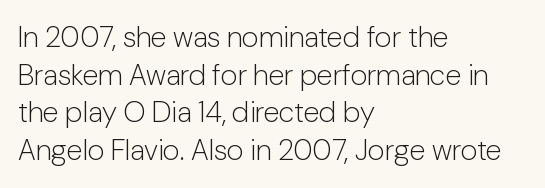
Typographically, this falls in the sans-serif category. The space beneath each line is pristine and unruled. Spacing verdict: proportional, widths tailored to each character. The lines in this sample share a left origin and differ only in where they stop. The letters stand straight up with perfectly vertical stems.
